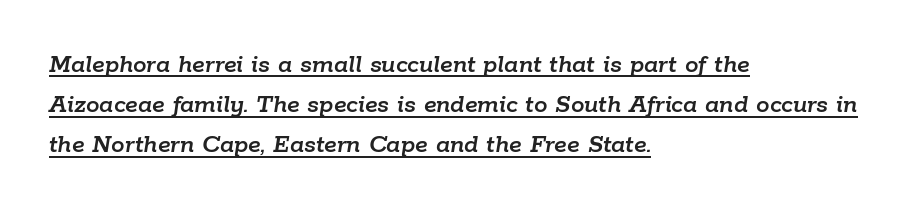
Left-aligned paragraph, ragged on the right. In terms of letterspacing, this is plain default setting. This sample keeps an unexceptional amount of space between lines. This is underlined copy, the kind a proofreader might mark for attention. Italic? Definitely — the glyphs are oblique.
